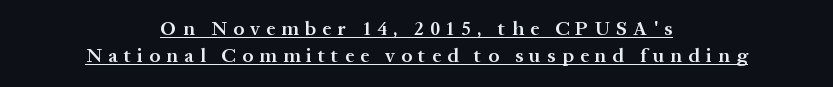
The image shows 20 px text type, upright; set centered, normal line spacing (1.37x), unusually wide letter spacing (+0.31 em), underlined.
